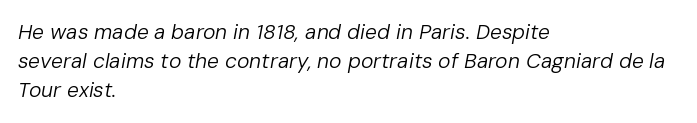
Q: Is the text bold? A: No.
Q: Is the text italic (slanted)? A: Yes, it leans right by about 10 degrees.
Q: Is the text underlined? A: No.
Q: How is the paragraph aligned? A: Left-aligned.
Q: Is the spacing between letters normal or unusually wide? A: Normal.
Q: Is the spacing between lines tight, normal or loose? A: Normal.
